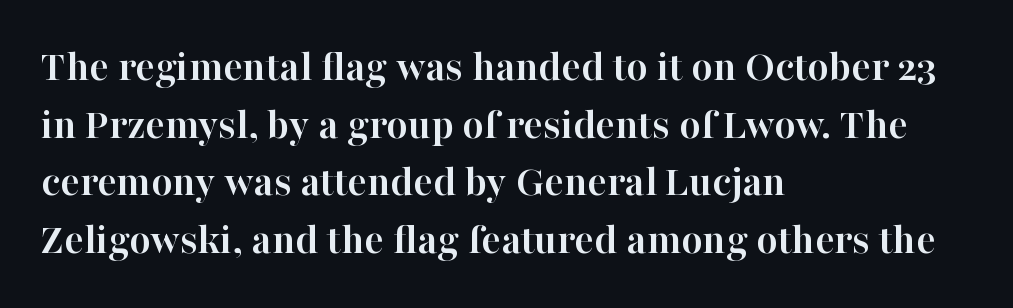
The image shows 44 px semibold serif type, upright; set left-aligned, normal line spacing (1.31x), normal letter spacing, not underlined; high stroke contrast and a medium x-height.
